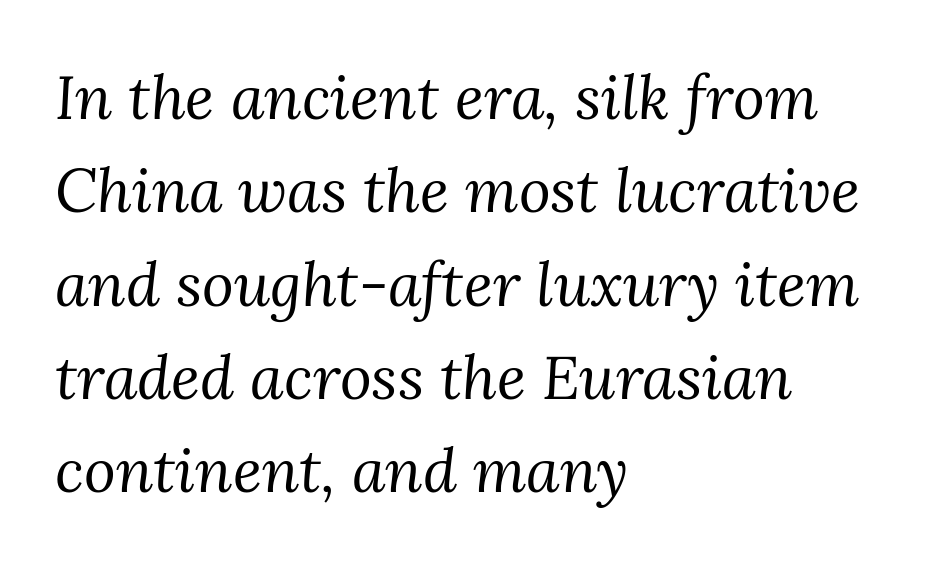
Which margin do the lines hug? The left one — the right edge is uneven. Students, note that the glyphs here touch the page at normal intervals. The strokes carry an ordinary text weight at most. Bare-footed words on every line. Observe the lean: these are italic letterforms.
